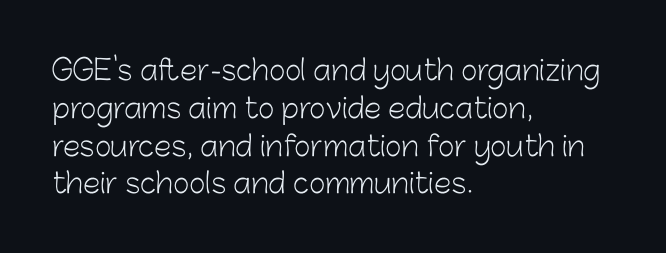
{"serif": "no", "italic": "no", "bold": "no", "weight": "light", "width": "normal", "stroke_contrast": "low", "x_height": "medium", "monospaced": "no", "underline": "no", "align": "left", "line_spacing": "normal", "line_spacing_ratio": 1.35, "letter_spacing": "normal", "letter_spacing_em": 0.0, "glyph_px": 28}
